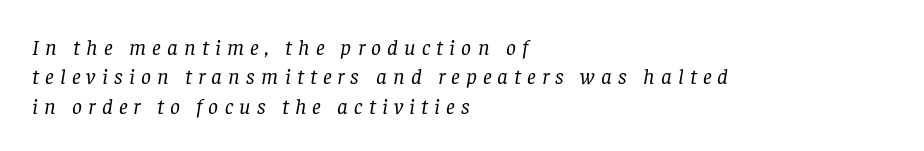
Q: Is the text bold? A: No.
Q: Is the text italic (slanted)? A: Yes, it leans right by about 8 degrees.
Q: Is the text underlined? A: No.
Q: How is the paragraph aligned? A: Left-aligned.
Q: Is the spacing between letters normal or unusually wide? A: Unusually wide.
Q: Is the spacing between lines tight, normal or loose? A: Normal.
